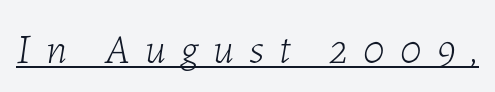
The passage shown is underscored from start to finish. Unbolded letterforms with no extra heft. A typesetter would call this proportional, since set widths differ per character. Notice how the stems are inclined rather than vertical — that's the hallmark of italics. The gaps between neighbouring characters are conspicuously large.
